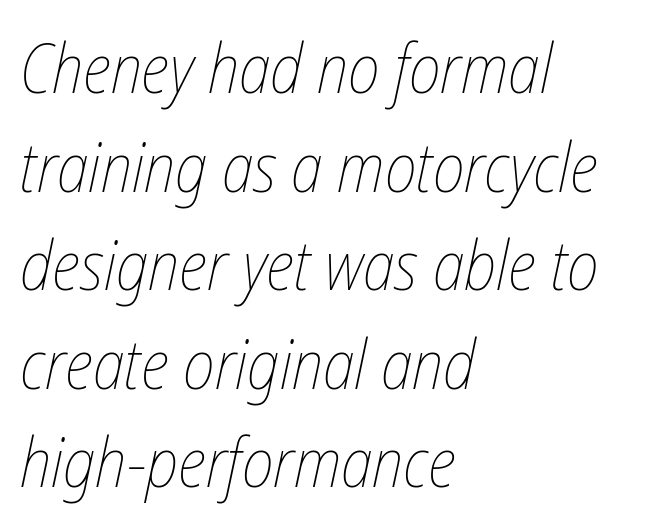
The image shows 68 px thin, condensed type, italic (leaning right); set left-aligned, normal line spacing (1.45x), normal letter spacing, not underlined; low stroke contrast and a medium x-height.
